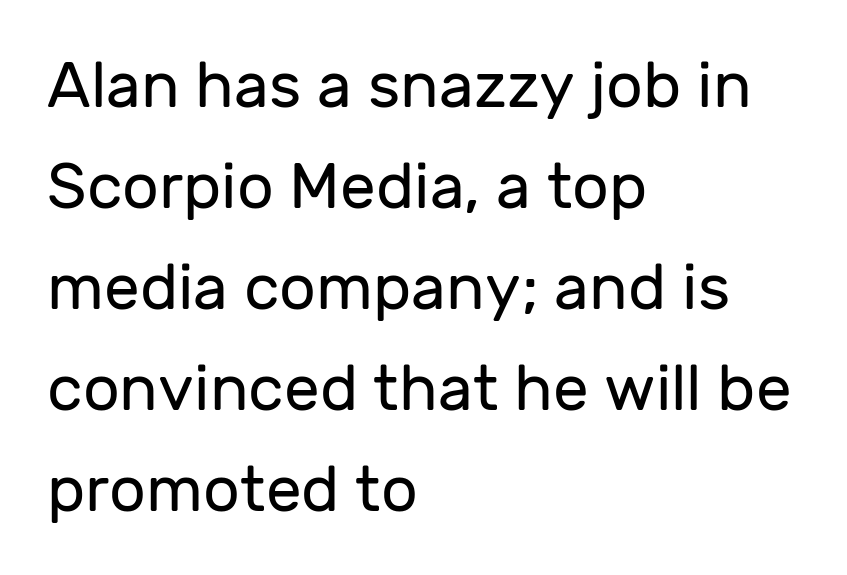
The image shows 64 px regular-weight sans-serif type, upright; set left-aligned, normal line spacing (1.58x), normal letter spacing, not underlined; low stroke contrast and a medium x-height.
